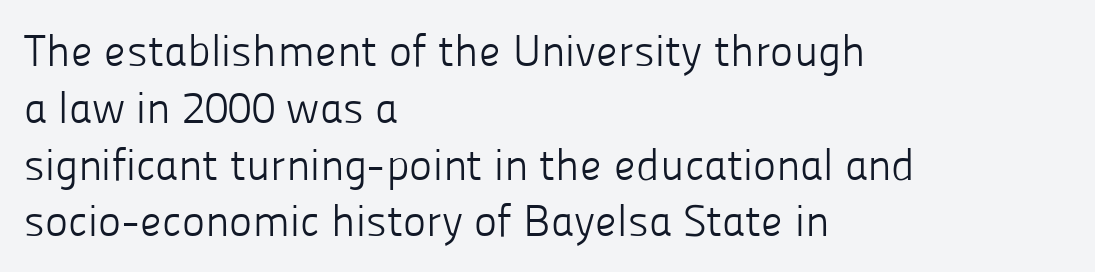
{"serif": "no", "italic": "no", "bold": "no", "weight": "light", "width": "normal", "stroke_contrast": "low", "x_height": "medium", "monospaced": "no", "underline": "no", "align": "left", "line_spacing": "normal", "line_spacing_ratio": 1.29, "letter_spacing": "normal", "letter_spacing_em": 0.0, "glyph_px": 44}
